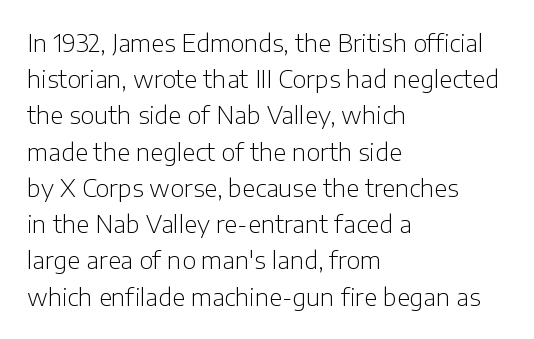
{"italic": "no", "bold": "no", "underline": "no", "align": "left", "line_spacing": "normal", "line_spacing_ratio": 1.51, "letter_spacing": "normal", "letter_spacing_em": 0.0, "glyph_px": 24}
